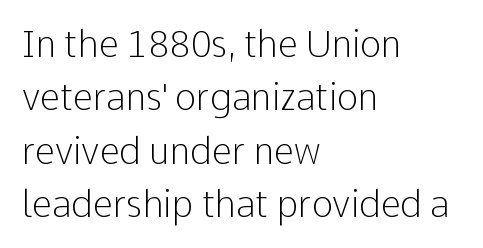
Q: Is the text bold? A: No.
Q: Is the text italic (slanted)? A: No, it is upright.
Q: Is the typeface a serif or a sans-serif typeface? A: Sans-serif.
Q: Is the text underlined? A: No.
Q: How is the paragraph aligned? A: Left-aligned.
Q: Is the spacing between letters normal or unusually wide? A: Normal.
Q: Is the spacing between lines tight, normal or loose? A: Normal.
Q: Width (condensed, normal, or wide)? A: Normal.
Q: Stroke contrast? A: Low.
Q: x-height? A: Medium.
Q: Monospaced? A: No.
